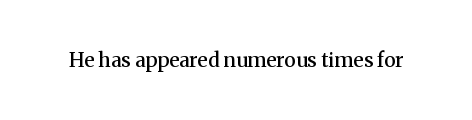
I'd describe the lettering as semibold — firm but not a full bold. The string is rendered with underlining switched off. If you drew a line through each stem, it would be perfectly vertical. Observe the ordinary spacing: letters are neighbours, not strangers.
